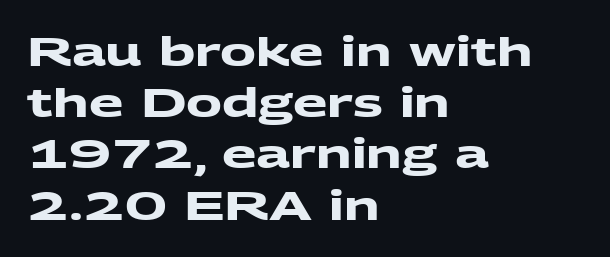
{"serif": "no", "bold": "yes", "weight": "heavy", "width": "wide", "stroke_contrast": "medium", "x_height": "medium", "monospaced": "no", "underline": "no", "align": "left", "line_spacing": "normal", "line_spacing_ratio": 1.28, "letter_spacing": "normal", "letter_spacing_em": 0.0, "glyph_px": 40}
